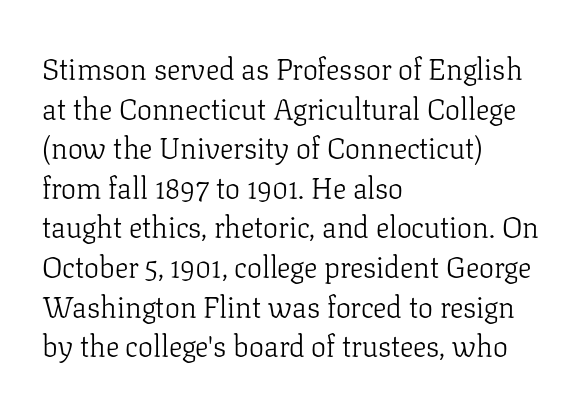
{"serif": "yes", "italic": "no", "bold": "no", "weight": "light", "width": "normal", "stroke_contrast": "low", "x_height": "medium", "monospaced": "no", "underline": "no", "align": "left", "line_spacing": "normal", "line_spacing_ratio": 1.32, "letter_spacing": "normal", "letter_spacing_em": 0.0, "glyph_px": 30}
